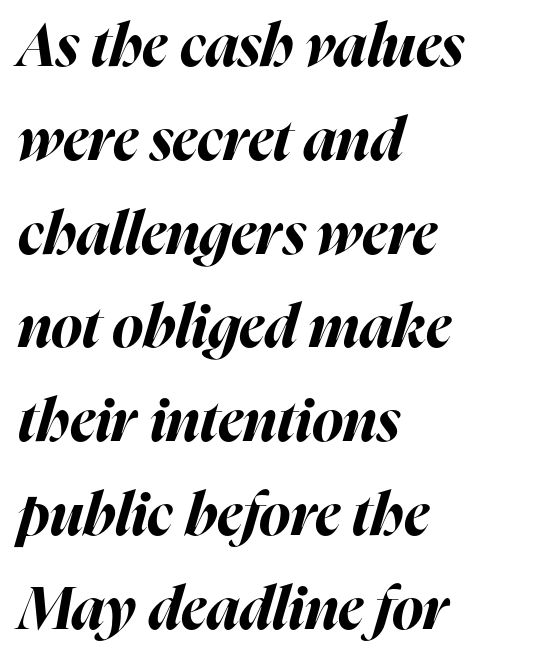
The image shows 59 px bold type, italic (leaning right); set left-aligned, normal line spacing (1.59x), normal letter spacing, not underlined; high stroke contrast and a medium x-height.
